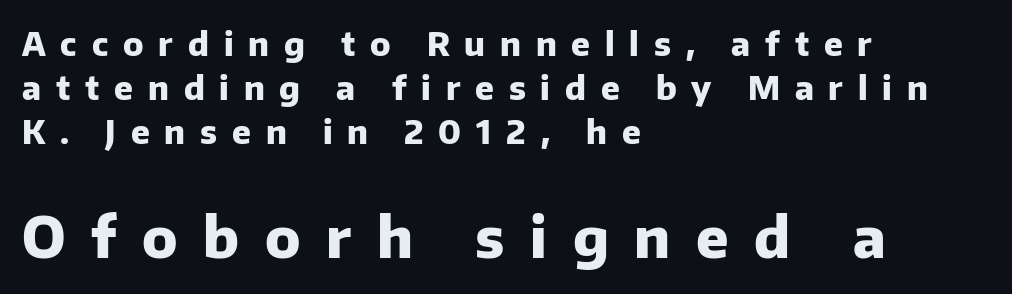
The image shows 57 px heavy sans-serif type, upright; set left-aligned, normal line spacing (1.33x), unusually wide letter spacing (+0.45 em), not underlined; the second (bottom) block is 1.73x larger; low stroke contrast and a medium x-height.
